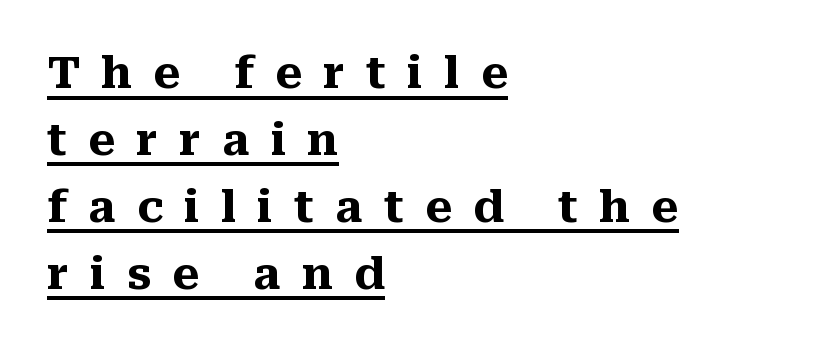
Q: Is the text bold? A: Yes.
Q: Is the text italic (slanted)? A: No, it is upright.
Q: Is the typeface a serif or a sans-serif typeface? A: Serif.
Q: Is the text underlined? A: Yes.
Q: How is the paragraph aligned? A: Left-aligned.
Q: Is the spacing between letters normal or unusually wide? A: Unusually wide.
Q: Is the spacing between lines tight, normal or loose? A: Normal.
Q: Width (condensed, normal, or wide)? A: Normal.
Q: Stroke contrast? A: Medium.
Q: x-height? A: Medium.
Q: Monospaced? A: No.
